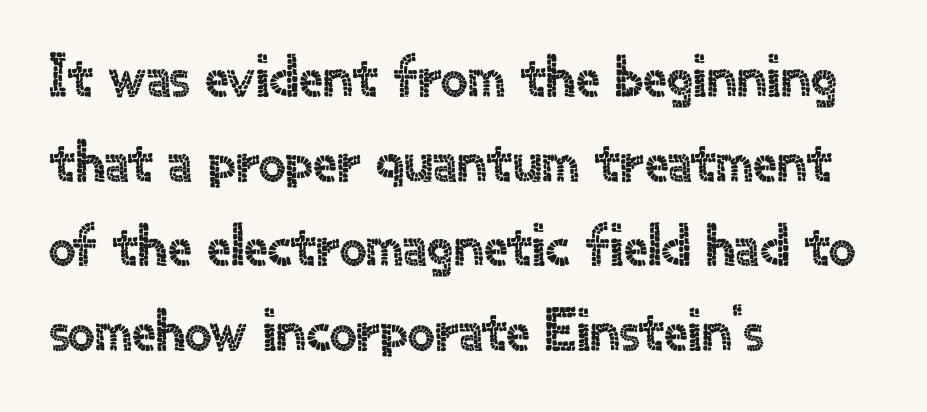
Leftover space on each line is placed entirely after the last word. Spacing between characters is what you'd get straight out of the box. Just letters on the line, the space beneath them empty. The face used here is proportionally spaced, like ordinary book or web type. In terms of letterform style, serifs are entirely absent. Designer's note — italics off, roman on.
